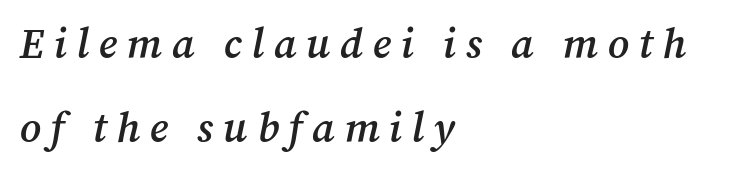
{"serif": "yes", "italic": "yes", "lean": "right", "slant_degrees": 12, "bold": "semi", "weight": "semibold", "width": "normal", "stroke_contrast": "medium", "x_height": "medium", "monospaced": "no", "underline": "no", "align": "left", "line_spacing": "loose", "line_spacing_ratio": 2.0, "letter_spacing": "wide", "letter_spacing_em": 0.23, "glyph_px": 42}
